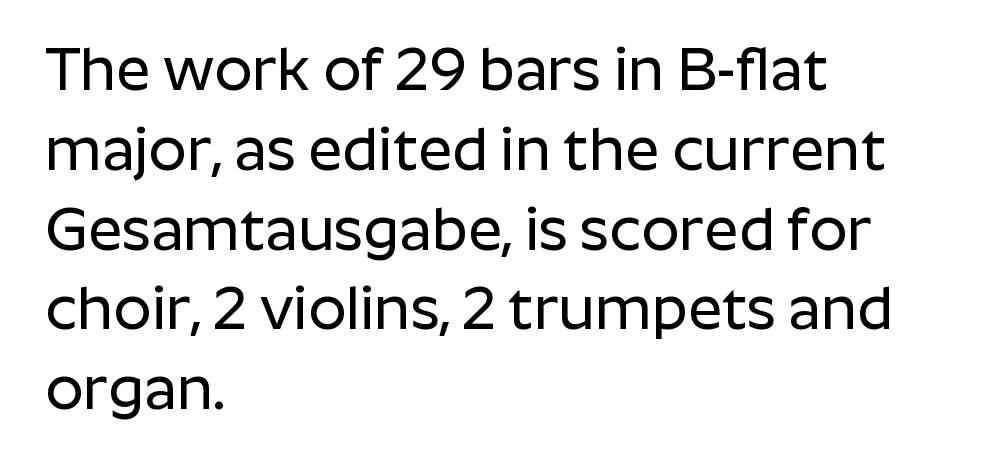
In CSS terms this would be text-align: left. These lines keep a tight, regular rhythm from letter to letter. To sum up the face: it is a sans, with no serifs. Clear beneath every line of the passage. The rendering uses natural spacing where letterforms have individual widths.
